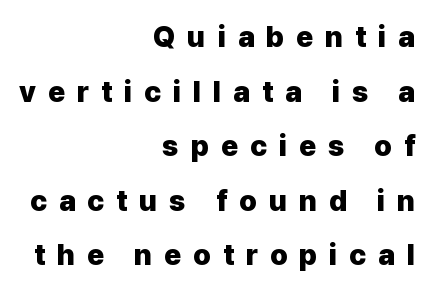
{"serif": "no", "italic": "no", "bold": "yes", "weight": "heavy", "width": "normal", "stroke_contrast": "low", "x_height": "medium", "monospaced": "no", "underline": "no", "align": "right", "line_spacing_ratio": 1.88, "letter_spacing": "wide", "letter_spacing_em": 0.41, "glyph_px": 29}
